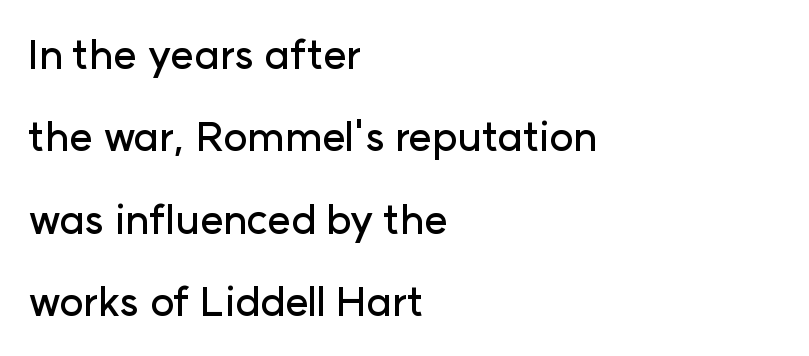
{"serif": "no", "italic": "no", "width": "normal", "stroke_contrast": "low", "x_height": "medium", "monospaced": "no", "underline": "no", "align": "left", "line_spacing": "loose", "line_spacing_ratio": 2.01, "letter_spacing": "normal", "letter_spacing_em": 0.0, "glyph_px": 41}
